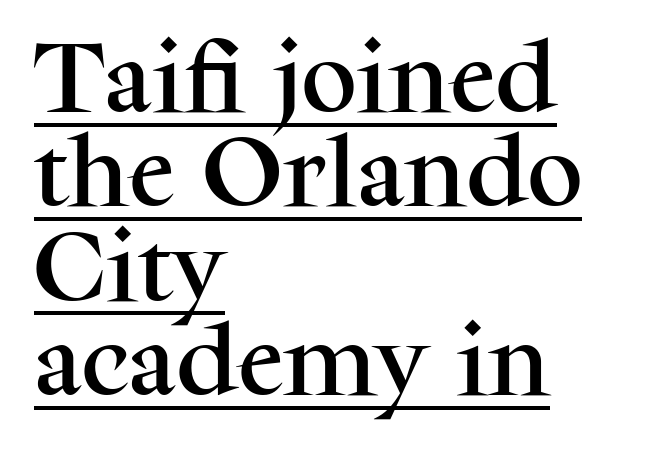
{"serif": "yes", "italic": "no", "width": "normal", "stroke_contrast": "medium", "x_height": "medium", "monospaced": "no", "underline": "yes", "align": "left", "line_spacing_ratio": 1.21, "letter_spacing": "normal", "letter_spacing_em": 0.0, "glyph_px": 78}
